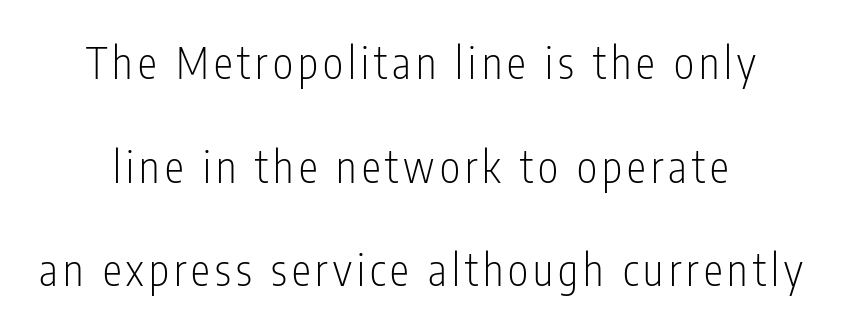
Q: Is the text bold? A: No.
Q: Is the text italic (slanted)? A: No, it is upright.
Q: Is the typeface a serif or a sans-serif typeface? A: Sans-serif.
Q: Is the text underlined? A: No.
Q: Is the spacing between lines tight, normal or loose? A: Loose.
Q: Width (condensed, normal, or wide)? A: Condensed.
Q: Stroke contrast? A: Low.
Q: x-height? A: Medium.
Q: Monospaced? A: No.
